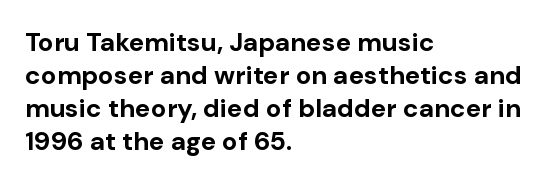
The leading is moderate, giving the passage an even texture. A dark, heavy texture on the line: the type is bold. Descenders hang freely into open space. Letter spacing: default. Notice how the passage keeps a crisp vertical edge on the left only. This is roman type, the default non-slanted kind.
